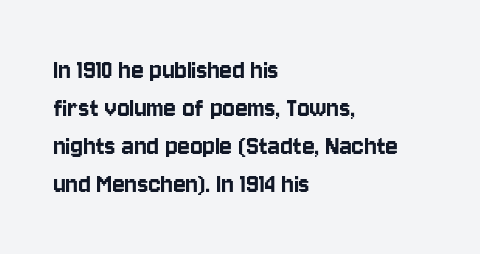
Q: Is the text italic (slanted)? A: No, it is upright.
Q: Is the typeface a serif or a sans-serif typeface? A: Sans-serif.
Q: Is the text underlined? A: No.
Q: How is the paragraph aligned? A: Left-aligned.
Q: Is the spacing between letters normal or unusually wide? A: Normal.
Q: Is the spacing between lines tight, normal or loose? A: Normal.
Q: Width (condensed, normal, or wide)? A: Condensed.
Q: Stroke contrast? A: Low.
Q: x-height? A: Large.
Q: Monospaced? A: No.
